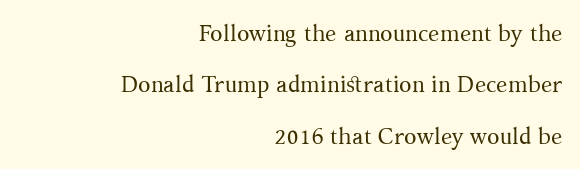
{"italic": "no", "bold": "no", "underline": "no", "align": "right", "line_spacing": "loose", "line_spacing_ratio": 2.23, "letter_spacing": "normal", "letter_spacing_em": 0.0, "glyph_px": 23}
